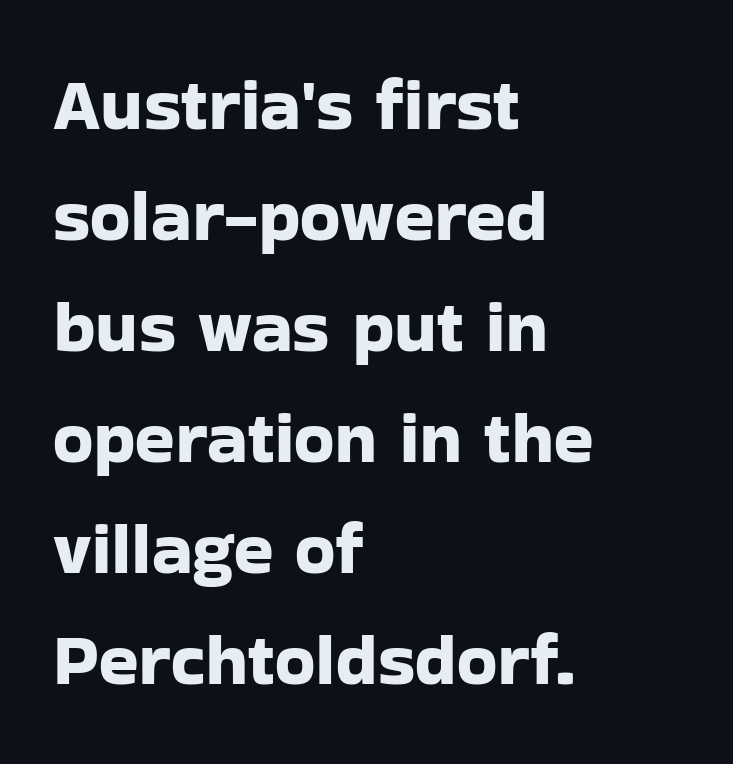
Q: Is the text italic (slanted)? A: No, it is upright.
Q: Is the typeface a serif or a sans-serif typeface? A: Sans-serif.
Q: Is the text underlined? A: No.
Q: How is the paragraph aligned? A: Left-aligned.
Q: Is the spacing between letters normal or unusually wide? A: Normal.
Q: Is the spacing between lines tight, normal or loose? A: Normal.
Q: Width (condensed, normal, or wide)? A: Normal.
Q: Stroke contrast? A: Low.
Q: x-height? A: Medium.
Q: Monospaced? A: No.
